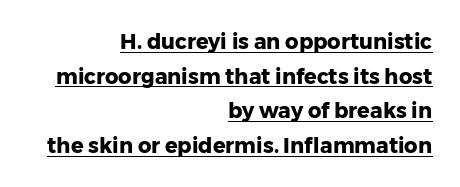
{"italic": "no", "bold": "yes", "underline": "yes", "align": "right", "line_spacing": "normal", "line_spacing_ratio": 1.65, "letter_spacing": "normal", "letter_spacing_em": 0.0, "glyph_px": 21}
